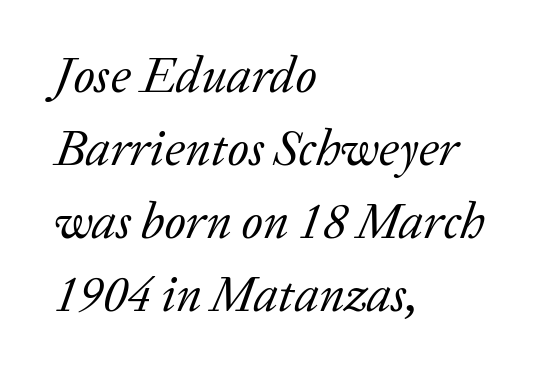
Q: Is the text bold? A: No.
Q: Is the text italic (slanted)? A: Yes, it leans right by about 20 degrees.
Q: Is the typeface a serif or a sans-serif typeface? A: Serif.
Q: Is the text underlined? A: No.
Q: How is the paragraph aligned? A: Left-aligned.
Q: Is the spacing between letters normal or unusually wide? A: Normal.
Q: Is the spacing between lines tight, normal or loose? A: Normal.
Q: Width (condensed, normal, or wide)? A: Normal.
Q: Stroke contrast? A: Low.
Q: x-height? A: Medium.
Q: Monospaced? A: No.
